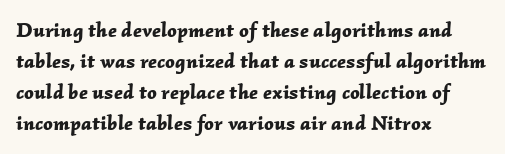
The image shows 21 px bold type, italic (leaning right); set left-aligned, normal line spacing (1.48x), normal letter spacing, not underlined.
